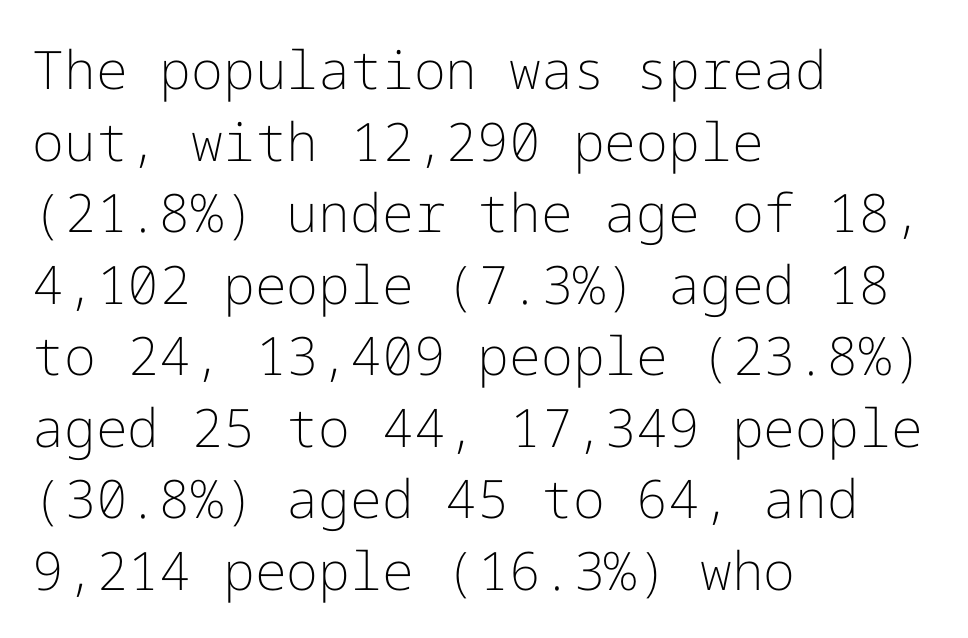
The passage shown is typeset with a sans-serif family. Students, observe: this is what conventionally led text looks like. Horizontal alignment here is leftward, the default for most running prose. Posture: vertical. Is the type heavy? It reads as light-to-regular instead.
